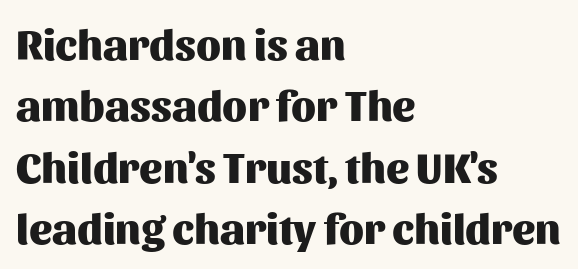
Q: Is the text bold? A: Yes.
Q: Is the text italic (slanted)? A: No, it is upright.
Q: Is the typeface a serif or a sans-serif typeface? A: Sans-serif.
Q: Is the text underlined? A: No.
Q: How is the paragraph aligned? A: Left-aligned.
Q: Is the spacing between letters normal or unusually wide? A: Normal.
Q: Is the spacing between lines tight, normal or loose? A: Normal.
Q: Width (condensed, normal, or wide)? A: Normal.
Q: Stroke contrast? A: Medium.
Q: x-height? A: Medium.
Q: Monospaced? A: No.
